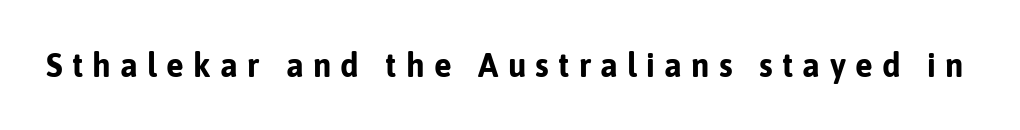
The image shows 33 px bold sans-serif type, upright; set unusually wide letter spacing (+0.28 em), not underlined; low stroke contrast and a medium x-height.
